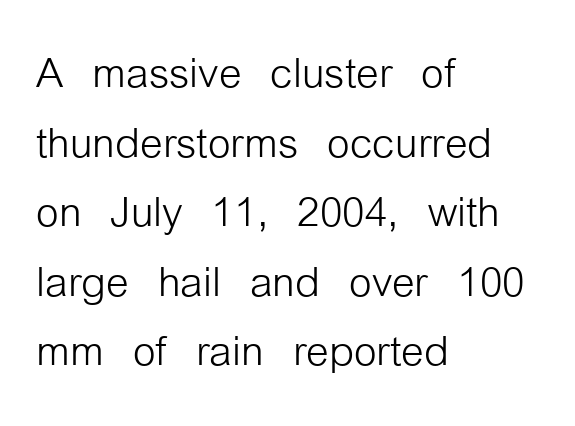
This rendering employs a face without finishing strokes, i.e., a sans-serif. Nobody drew a line under any word here. Vertical stems look standard width or narrower in stroke. Italic? Not at all — the glyphs are vertical.
